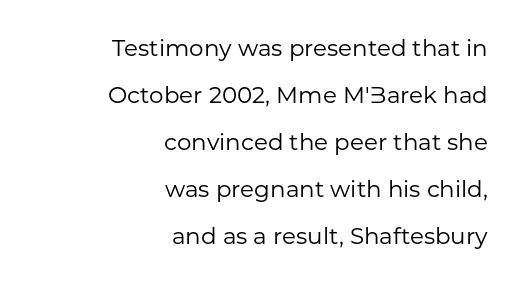
The image shows 23 px text type, upright; set right-aligned, loose line spacing (2.04x), normal letter spacing, not underlined.
